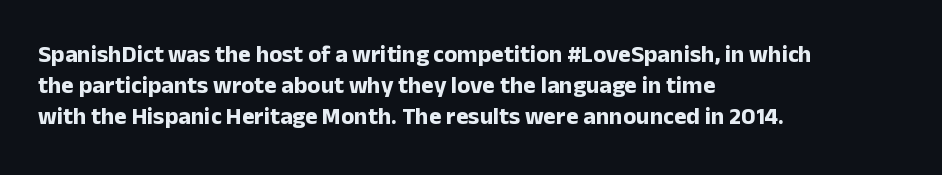
The image shows 24 px bold type, upright; set left-aligned, normal line spacing (1.29x), normal letter spacing, not underlined.
